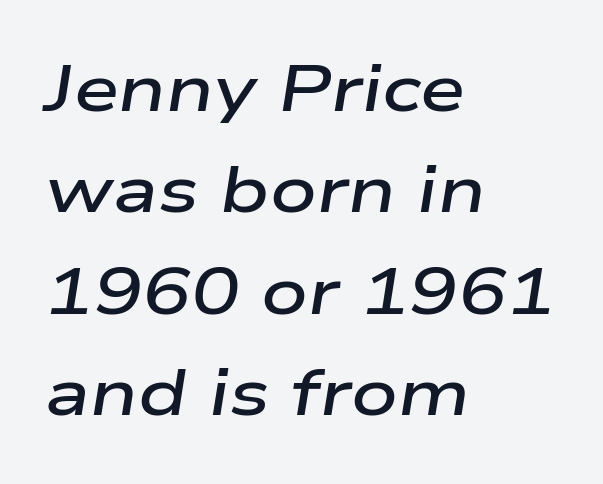
The image shows 65 px semibold, wide type, italic (leaning right); set left-aligned, normal line spacing (1.56x), normal letter spacing, not underlined; low stroke contrast and a medium x-height.
